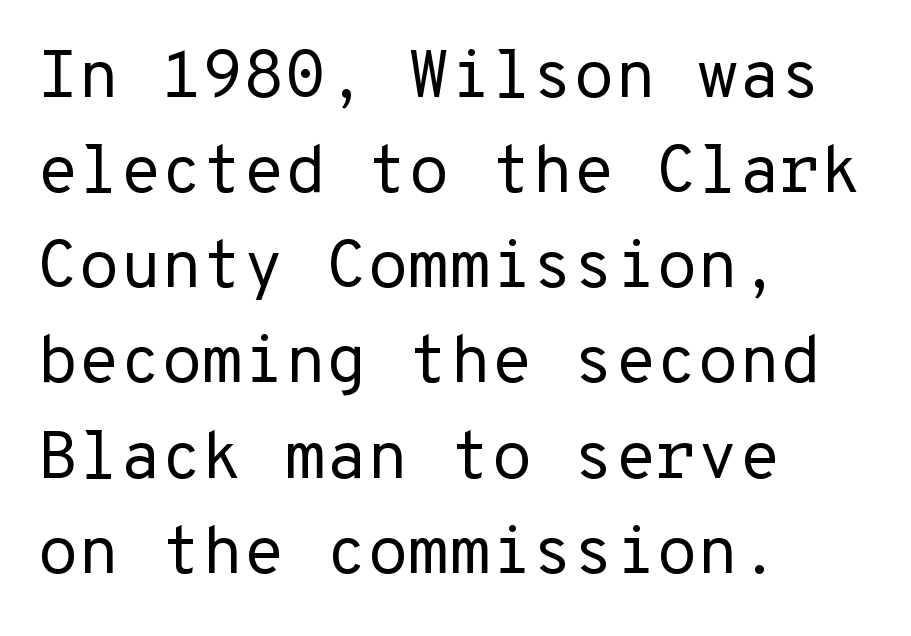
The image shows 67 px regular-weight sans-serif type, upright; set left-aligned, normal line spacing (1.42x), normal letter spacing, not underlined; low stroke contrast and a medium x-height.
